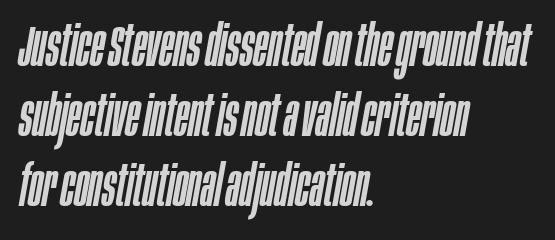
{"italic": "yes", "lean": "right", "slant_degrees": 10, "width": "condensed", "stroke_contrast": "low", "x_height": "large", "monospaced": "no", "underline": "no", "align": "left", "line_spacing_ratio": 1.21, "letter_spacing": "normal", "letter_spacing_em": 0.0, "glyph_px": 58}
